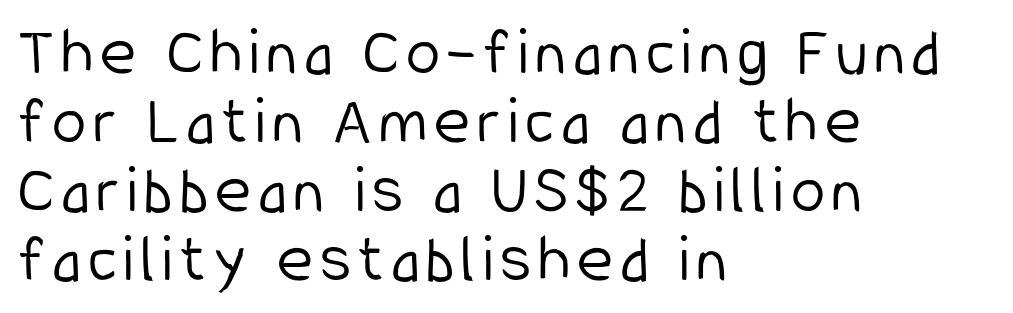
{"serif": "no", "italic": "no", "bold": "no", "weight": "light", "width": "condensed", "stroke_contrast": "low", "x_height": "medium", "monospaced": "no", "underline": "no", "align": "left", "line_spacing": "tight", "line_spacing_ratio": 1.0, "glyph_px": 69}
